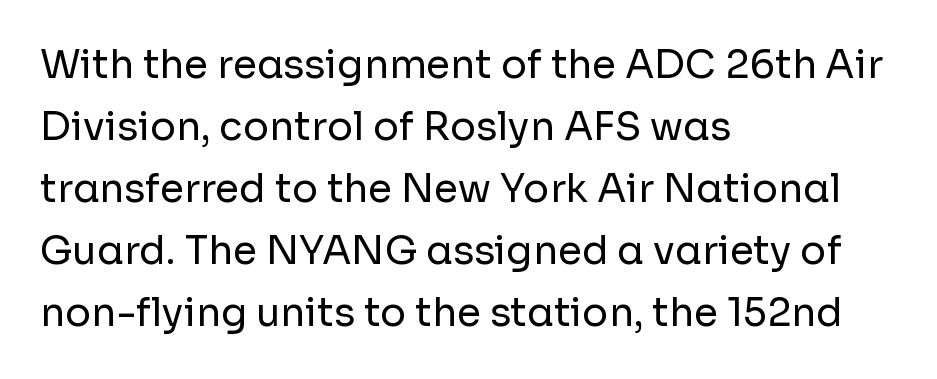
Q: Is the text bold? A: No.
Q: Is the text italic (slanted)? A: No, it is upright.
Q: Is the typeface a serif or a sans-serif typeface? A: Sans-serif.
Q: Is the text underlined? A: No.
Q: How is the paragraph aligned? A: Left-aligned.
Q: Is the spacing between letters normal or unusually wide? A: Normal.
Q: Is the spacing between lines tight, normal or loose? A: Normal.
Q: Width (condensed, normal, or wide)? A: Normal.
Q: Stroke contrast? A: Low.
Q: x-height? A: Medium.
Q: Monospaced? A: No.
